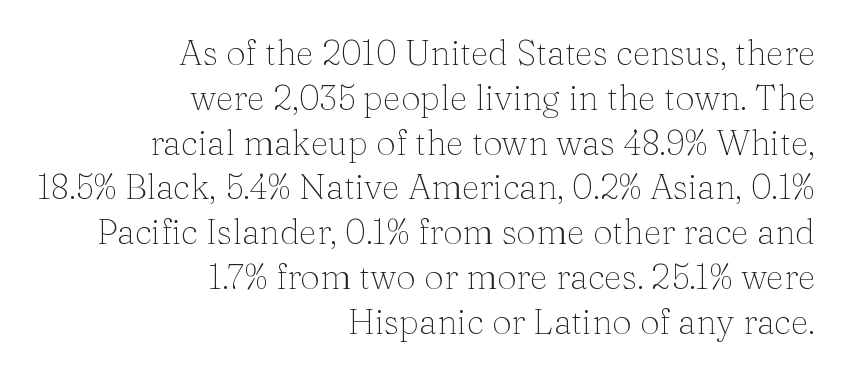
Q: Is the text bold? A: No.
Q: Is the text italic (slanted)? A: No, it is upright.
Q: Is the typeface a serif or a sans-serif typeface? A: Serif.
Q: Is the text underlined? A: No.
Q: How is the paragraph aligned? A: Right-aligned.
Q: Is the spacing between letters normal or unusually wide? A: Normal.
Q: Is the spacing between lines tight, normal or loose? A: Normal.
Q: Width (condensed, normal, or wide)? A: Normal.
Q: Stroke contrast? A: Medium.
Q: x-height? A: Medium.
Q: Monospaced? A: No.
